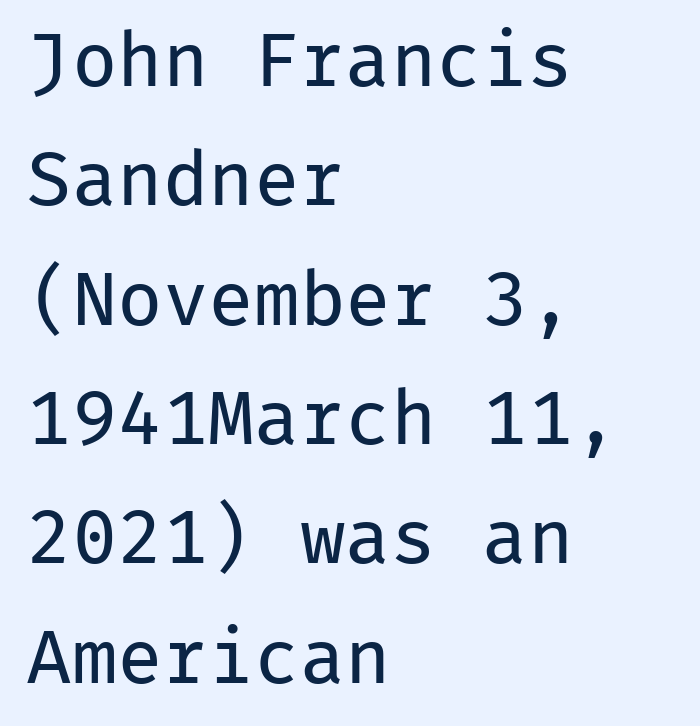
{"serif": "no", "italic": "no", "bold": "no", "weight": "regular", "width": "normal", "stroke_contrast": "low", "x_height": "medium", "monospaced": "yes", "underline": "no", "align": "left", "line_spacing": "normal", "line_spacing_ratio": 1.57, "letter_spacing": "normal", "letter_spacing_em": 0.0, "glyph_px": 76}
